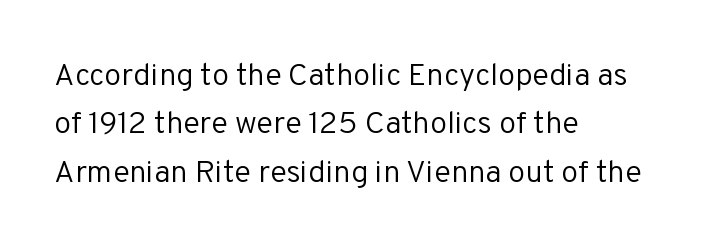
The image shows 31 px regular-weight sans-serif type, upright; set left-aligned, normal line spacing (1.56x), normal letter spacing, not underlined; low stroke contrast and a medium x-height.
